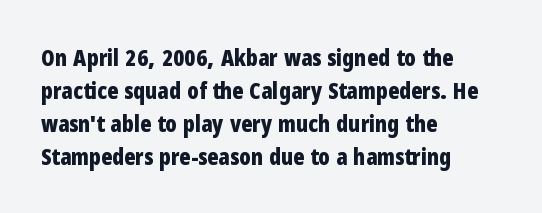
Q: Is the text bold? A: Yes.
Q: Is the text italic (slanted)? A: No, it is upright.
Q: Is the text underlined? A: No.
Q: How is the paragraph aligned? A: Left-aligned.
Q: Is the spacing between letters normal or unusually wide? A: Normal.
Q: Is the spacing between lines tight, normal or loose? A: Normal.
